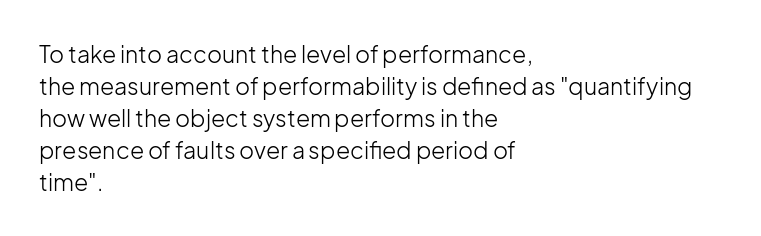
Caption: standard tracking, unaltered. Does the leading feel generous? No, just average. The lines are quadded left. Check the space under the baseline: it is left empty.
